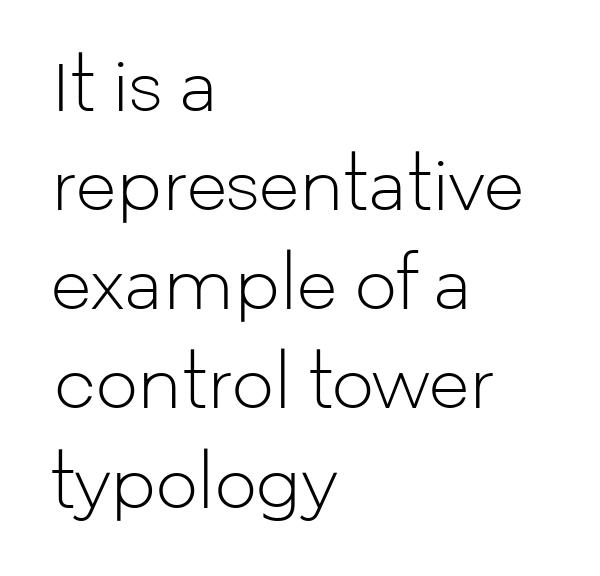
Leftover space on each line is placed entirely after the last word. Line spacing here is normal. This rendering features lettering with no underline. Proportional: the letters do not fall into vertical columns. What kind of face is this? One without serifs — a sans.
